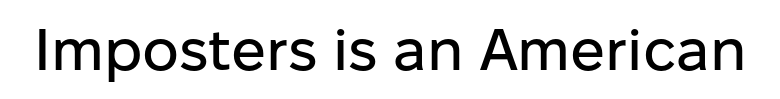
The image shows 58 px sans-serif type, upright; set normal letter spacing, not underlined; low stroke contrast and a medium x-height.
